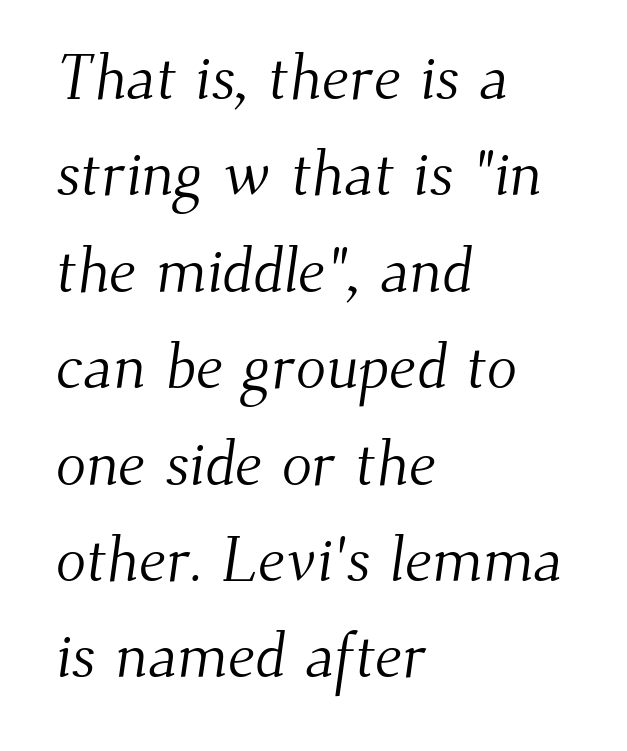
The image shows 63 px light serif type; set left-aligned, normal line spacing (1.53x), normal letter spacing, not underlined; medium stroke contrast and a small x-height.
